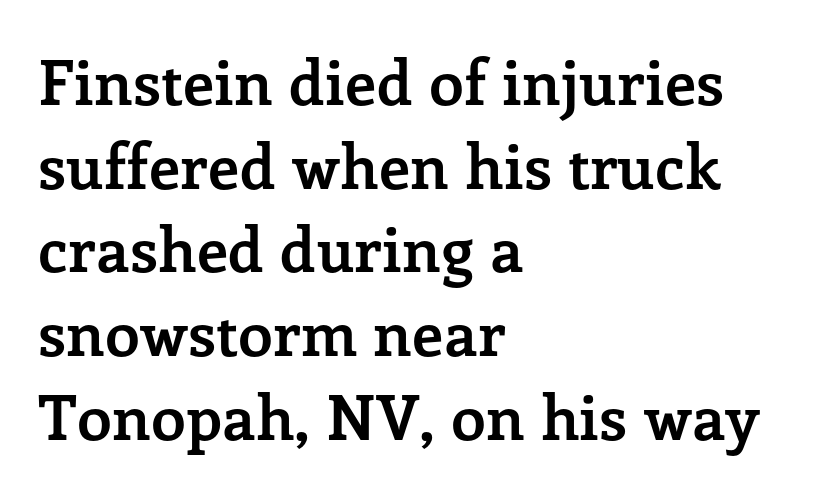
This is the regular roman posture of the typeface. Heft: maximum for text — a bold. The passage shown stacks its lines at a standard gap. In terms of letterspacing, this is plain default setting.
